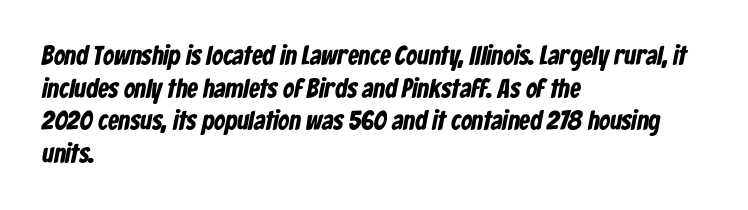
The image shows 27 px bold type; set left-aligned, line spacing 1.21x, normal letter spacing, not underlined.
